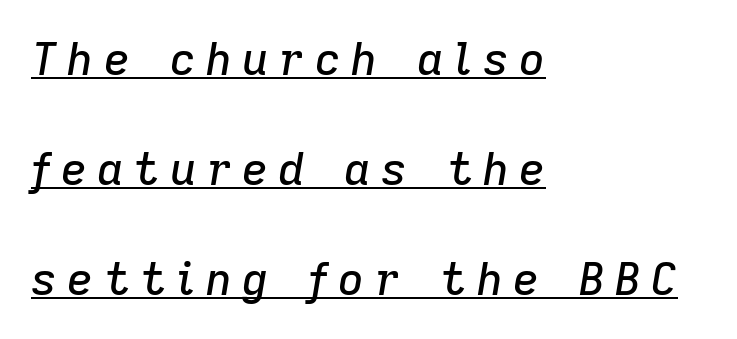
{"italic": "yes", "lean": "right", "slant_degrees": 9, "width": "normal", "stroke_contrast": "low", "x_height": "medium", "monospaced": "no", "underline": "yes", "align": "left", "line_spacing": "loose", "line_spacing_ratio": 2.44, "letter_spacing": "wide", "letter_spacing_em": 0.23, "glyph_px": 45}
